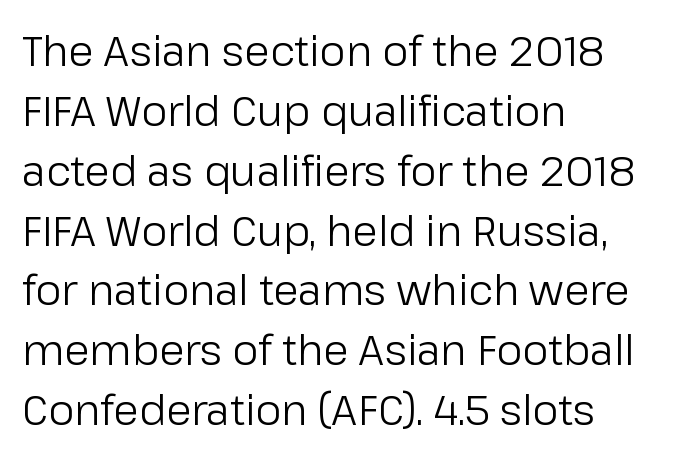
{"serif": "no", "italic": "no", "bold": "no", "weight": "regular", "width": "normal", "stroke_contrast": "low", "x_height": "medium", "monospaced": "no", "underline": "no", "align": "left", "line_spacing": "normal", "line_spacing_ratio": 1.46, "letter_spacing": "normal", "letter_spacing_em": 0.0, "glyph_px": 41}
